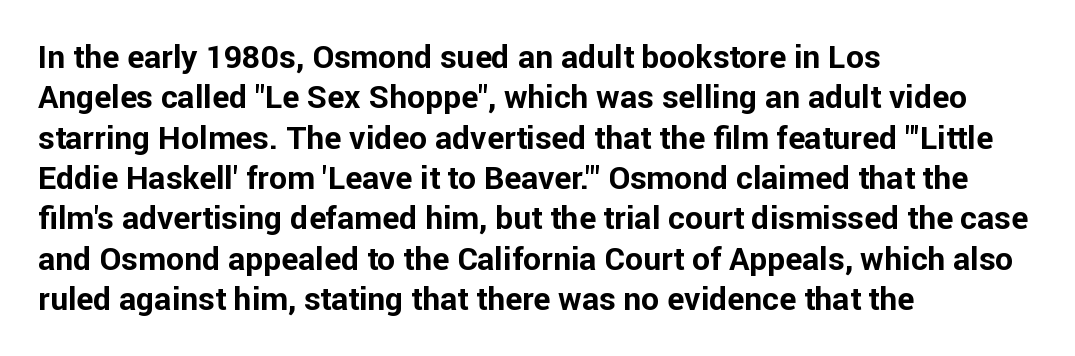
{"serif": "no", "italic": "no", "bold": "yes", "weight": "bold", "width": "normal", "stroke_contrast": "low", "x_height": "medium", "monospaced": "no", "underline": "no", "align": "left", "line_spacing": "normal", "line_spacing_ratio": 1.26, "letter_spacing": "normal", "letter_spacing_em": 0.0, "glyph_px": 32}
